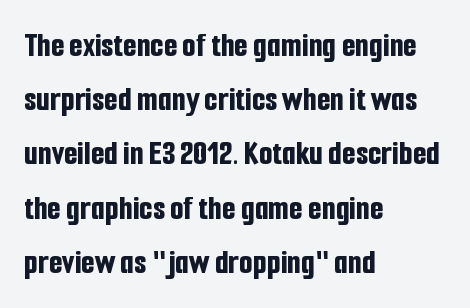
{"serif": "no", "italic": "no", "bold": "yes", "weight": "bold", "width": "condensed", "stroke_contrast": "low", "x_height": "medium", "monospaced": "no", "underline": "no", "align": "left", "line_spacing": "normal", "line_spacing_ratio": 1.55, "letter_spacing": "normal", "letter_spacing_em": 0.0, "glyph_px": 35}
